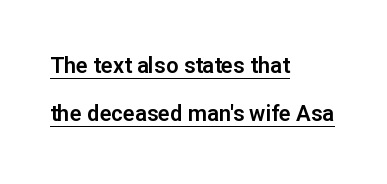
The image shows 22 px text type, upright; set left-aligned, loose line spacing (2.2x), normal letter spacing, underlined.
